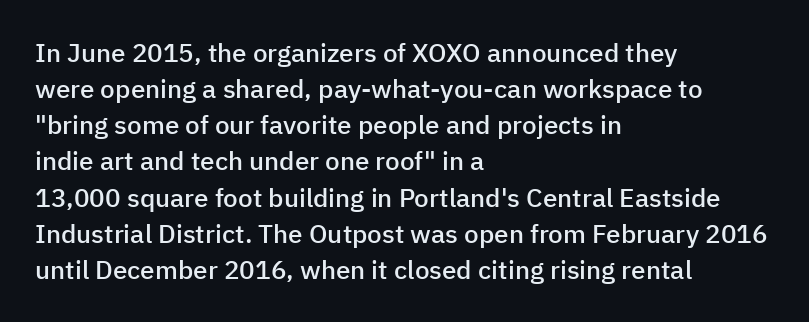
Q: Is the text bold? A: Semi-bold.
Q: Is the text italic (slanted)? A: No, it is upright.
Q: Is the text underlined? A: No.
Q: How is the paragraph aligned? A: Left-aligned.
Q: Is the spacing between letters normal or unusually wide? A: Normal.
Q: Is the spacing between lines tight, normal or loose? A: Normal.
